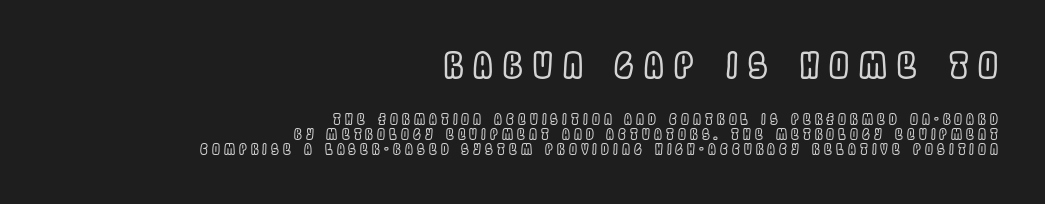
The image shows 35 px condensed type, upright; set right-aligned, tight line spacing (1.06x), unusually wide letter spacing (+0.29 em), not underlined; the first (top) block is 2.5x larger; a large x-height.
